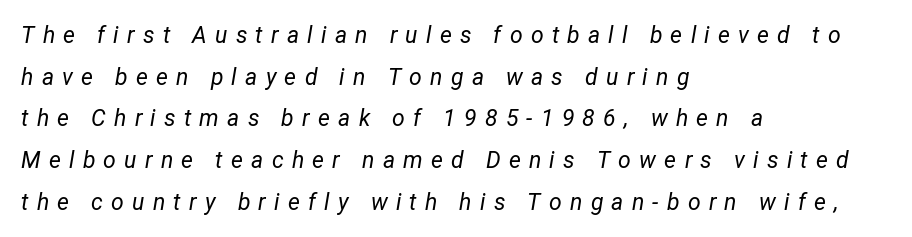
{"italic": "yes", "lean": "right", "slant_degrees": 12, "bold": "no", "underline": "no", "align": "left", "line_spacing_ratio": 1.81, "letter_spacing": "wide", "letter_spacing_em": 0.36, "glyph_px": 23}
